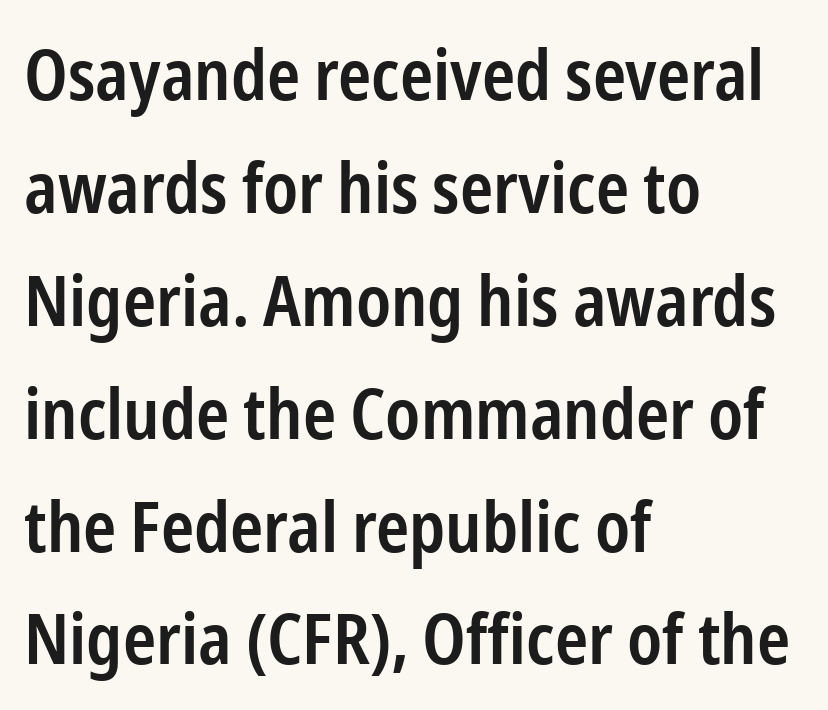
Looks like regular typesetting: each glyph gets only the width it needs. Students, this is semibold: more ink than regular, less than bold. This sample uses an upright cut, with every glyph sitting square on the baseline. The type is set solid horizontally, with unmodified tracking. The baseline area is clear. The rag falls on the right side of this text block.
